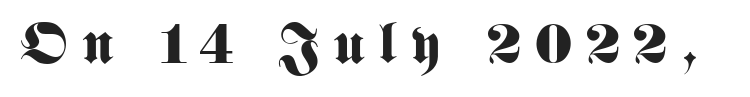
Do the letters lean? They stand straight. Heavy, bold letterforms. Varying glyph widths throughout — classic text-font behaviour. Honestly, the letter spacing is so wide it's the main thing you notice. The baseline area is clear. Typographically, this falls in the sans-serif category.
